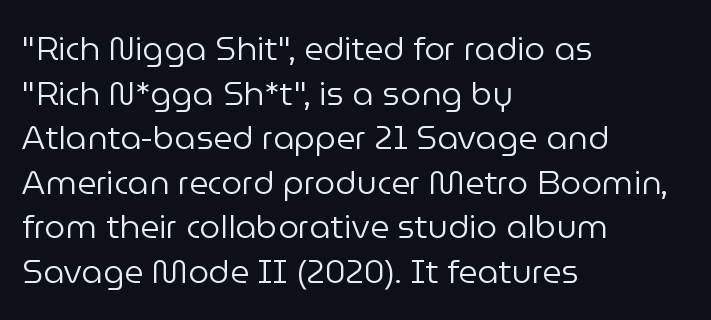
{"serif": "no", "italic": "no", "bold": "no", "weight": "regular", "width": "normal", "stroke_contrast": "low", "x_height": "medium", "monospaced": "no", "underline": "no", "align": "left", "line_spacing": "normal", "line_spacing_ratio": 1.35, "letter_spacing": "normal", "letter_spacing_em": 0.0, "glyph_px": 33}
